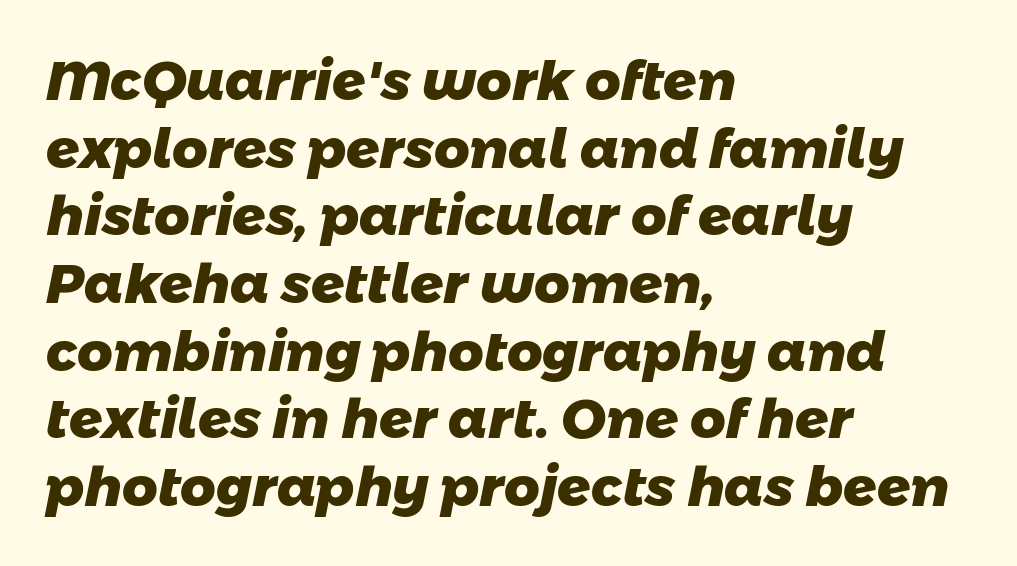
Q: Is the text bold? A: Yes.
Q: Is the typeface a serif or a sans-serif typeface? A: Sans-serif.
Q: Is the text underlined? A: No.
Q: How is the paragraph aligned? A: Left-aligned.
Q: Is the spacing between letters normal or unusually wide? A: Normal.
Q: Width (condensed, normal, or wide)? A: Normal.
Q: Stroke contrast? A: Low.
Q: x-height? A: Medium.
Q: Monospaced? A: No.
